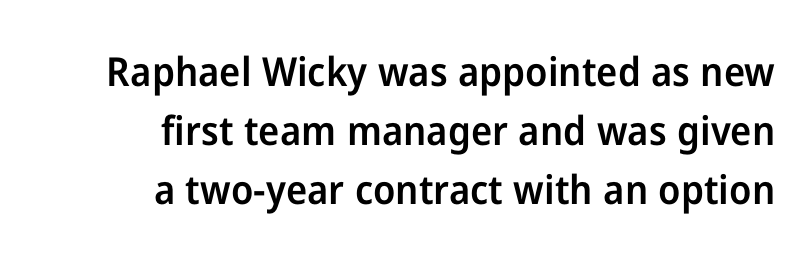
{"serif": "no", "italic": "no", "bold": "semi", "weight": "semibold", "width": "normal", "stroke_contrast": "low", "x_height": "medium", "monospaced": "no", "underline": "no", "align": "right", "line_spacing": "normal", "line_spacing_ratio": 1.48, "letter_spacing": "normal", "letter_spacing_em": 0.0, "glyph_px": 40}
